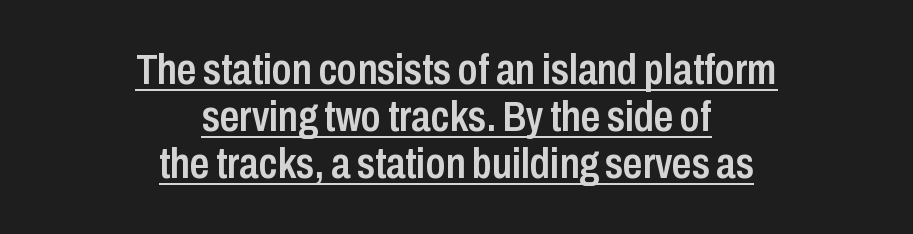
Nobody touched the tracking dial on this one. The face used here appears with an underline applied. Examine the stroke ends and you'll find no serifs. Vertical spacing — tight. The glyphs have the mass of a demibold cut, below bold.
